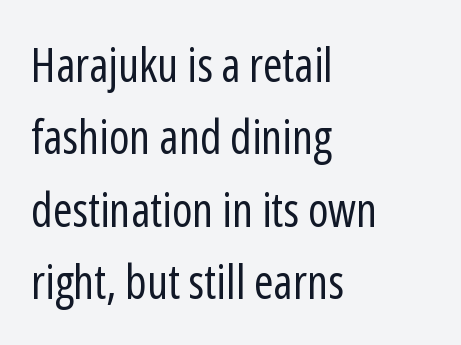
The image shows 47 px regular-weight, condensed sans-serif type, upright; set left-aligned, normal line spacing (1.54x), normal letter spacing, not underlined; low stroke contrast and a medium x-height.
